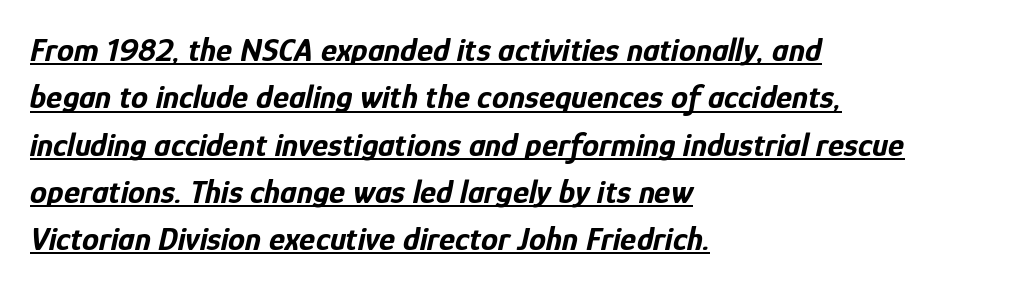
Q: Is the text bold? A: Yes.
Q: Is the text italic (slanted)? A: Yes, it leans right by about 12 degrees.
Q: Is the text underlined? A: Yes.
Q: How is the paragraph aligned? A: Left-aligned.
Q: Is the spacing between letters normal or unusually wide? A: Normal.
Q: Is the spacing between lines tight, normal or loose? A: Normal.
Q: Width (condensed, normal, or wide)? A: Condensed.
Q: Stroke contrast? A: Low.
Q: x-height? A: Medium.
Q: Monospaced? A: No.
